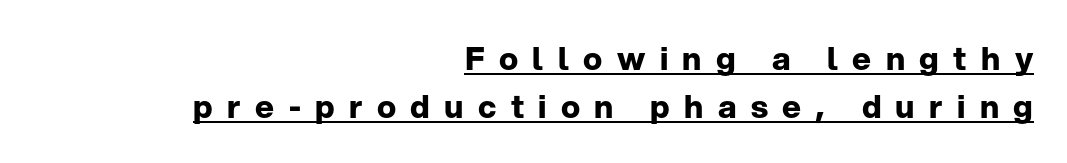
{"serif": "no", "italic": "no", "bold": "yes", "weight": "bold", "width": "normal", "stroke_contrast": "low", "x_height": "medium", "monospaced": "no", "underline": "yes", "align": "right", "line_spacing": "normal", "line_spacing_ratio": 1.49, "letter_spacing": "wide", "letter_spacing_em": 0.45, "glyph_px": 32}
